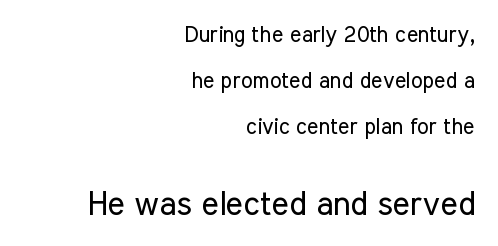
{"serif": "no", "italic": "no", "bold": "no", "weight": "regular", "width": "condensed", "stroke_contrast": "low", "x_height": "medium", "monospaced": "no", "underline": "no", "align": "right", "line_spacing": "loose", "line_spacing_ratio": 2.08, "letter_spacing": "normal", "letter_spacing_em": 0.0, "larger_block": "second", "size_ratio": 1.5, "glyph_px": 33}
